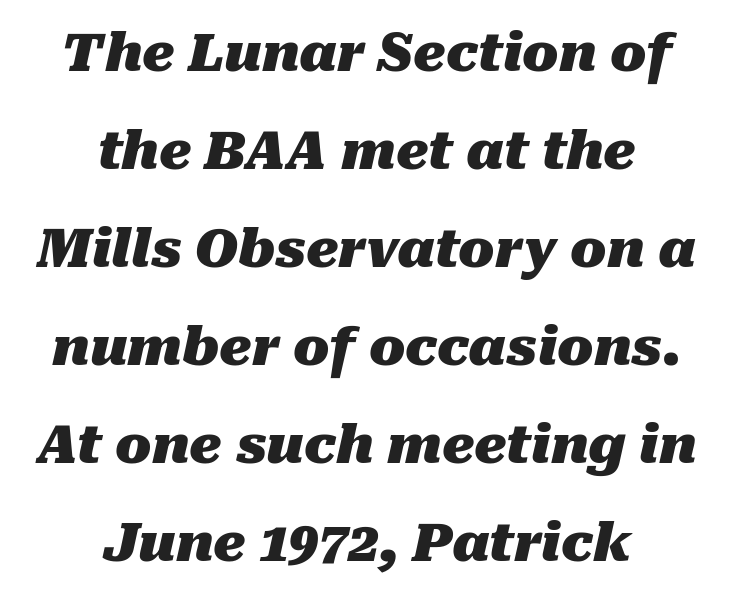
The image shows 53 px heavy type, italic (leaning right); set centered, line spacing 1.85x, normal letter spacing, not underlined; medium stroke contrast and a medium x-height.
